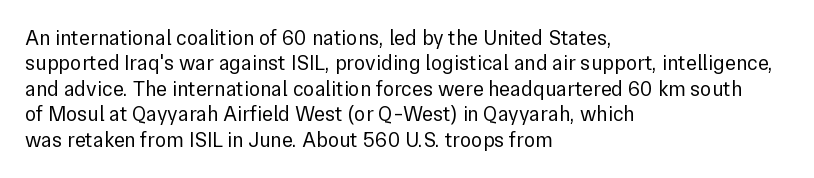
The image shows 21 px text type, upright; set left-aligned, line spacing 1.21x, normal letter spacing, not underlined.
